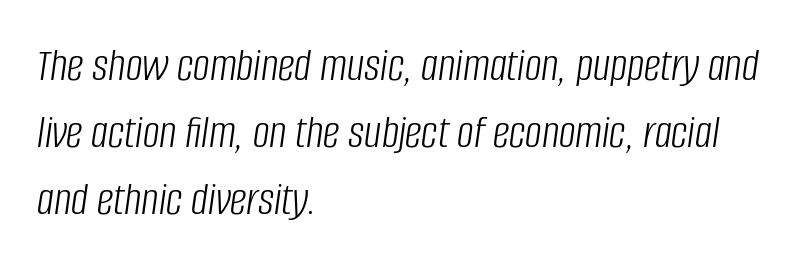
Looks like regular typesetting: each glyph gets only the width it needs. Is the type slanted? Yes — the strokes lean at a clear angle. Unmarked baselines from the first word to the last. This sample is left-justified, so line endings fall wherever the words run out.
